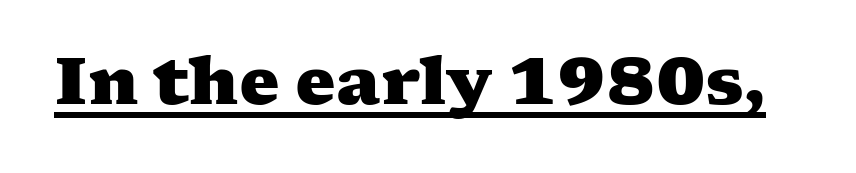
The image shows 64 px heavy, wide serif type; set normal letter spacing, underlined; medium stroke contrast and a medium x-height.
